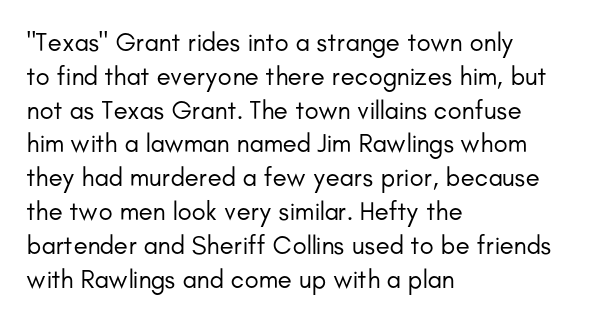
{"italic": "no", "bold": "no", "underline": "no", "align": "left", "line_spacing": "normal", "line_spacing_ratio": 1.3, "letter_spacing": "normal", "letter_spacing_em": 0.0, "glyph_px": 26}
